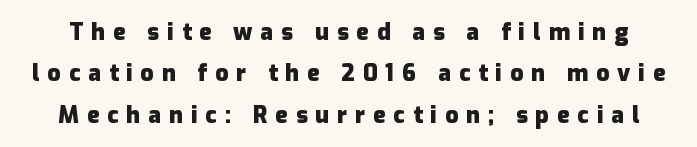
Q: Is the text bold? A: Yes.
Q: Is the text italic (slanted)? A: No, it is upright.
Q: Is the text underlined? A: No.
Q: Is the spacing between letters normal or unusually wide? A: Unusually wide.
